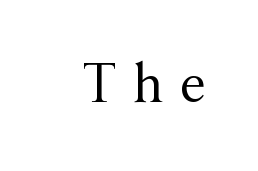
Q: Is the text bold? A: No.
Q: Is the text italic (slanted)? A: No, it is upright.
Q: Is the typeface a serif or a sans-serif typeface? A: Serif.
Q: Is the text underlined? A: No.
Q: Is the spacing between letters normal or unusually wide? A: Unusually wide.
Q: Width (condensed, normal, or wide)? A: Normal.
Q: Stroke contrast? A: Medium.
Q: x-height? A: Medium.
Q: Monospaced? A: No.
